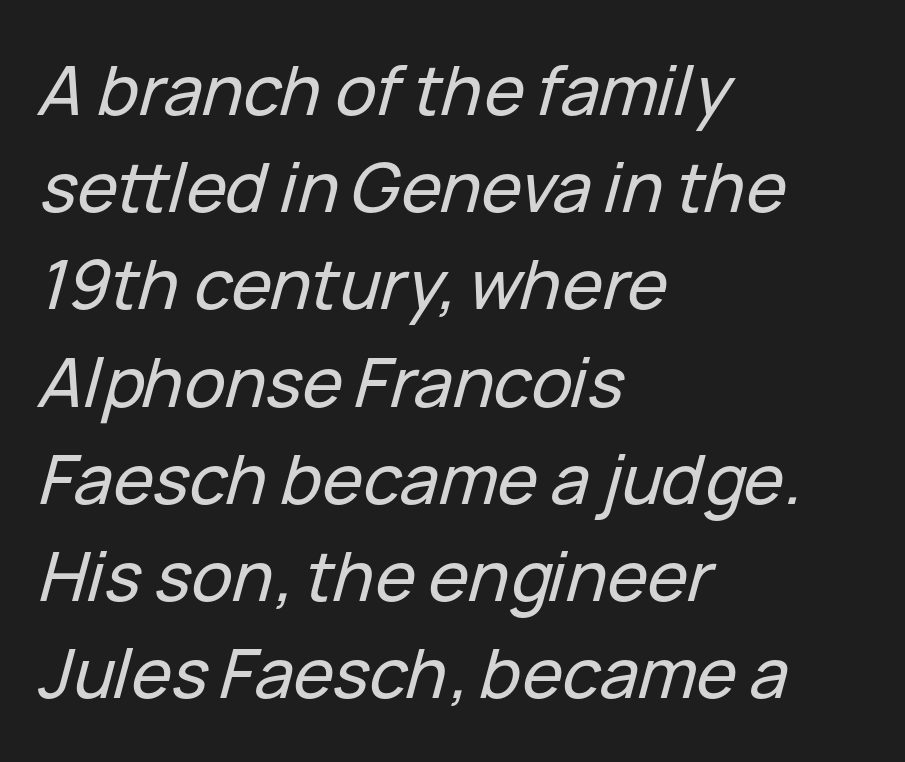
Q: Is the text italic (slanted)? A: Yes, it leans right by about 15 degrees.
Q: Is the text underlined? A: No.
Q: How is the paragraph aligned? A: Left-aligned.
Q: Is the spacing between letters normal or unusually wide? A: Normal.
Q: Is the spacing between lines tight, normal or loose? A: Normal.
Q: Width (condensed, normal, or wide)? A: Normal.
Q: Stroke contrast? A: Low.
Q: x-height? A: Medium.
Q: Monospaced? A: No.
